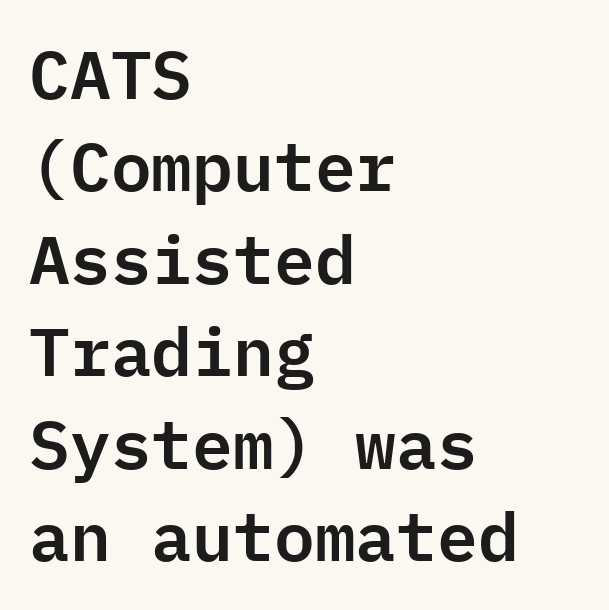
The image shows 68 px sans-serif type, upright, monospaced; set left-aligned, normal line spacing (1.36x), normal letter spacing, not underlined; low stroke contrast and a medium x-height.
